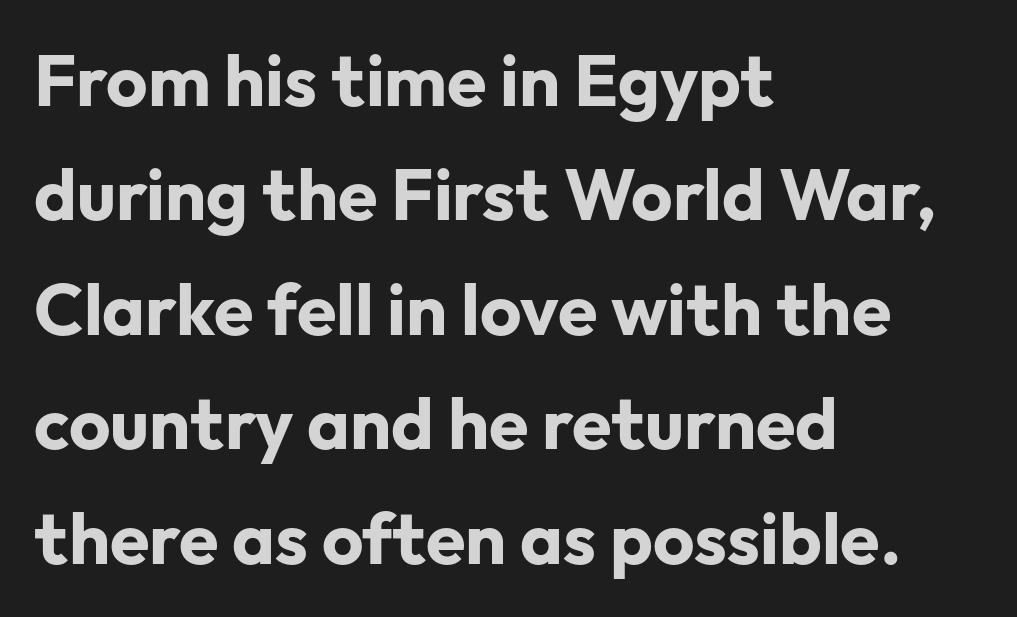
Note: no serifs on the glyphs. A clean baseline with only descenders dipping below it. The rendering keeps characters at their native spacing. Vertical strokes here are truly vertical. The passage shown is typed in a proportional face where columns would drift. Weight check: bold — yes, fully.
